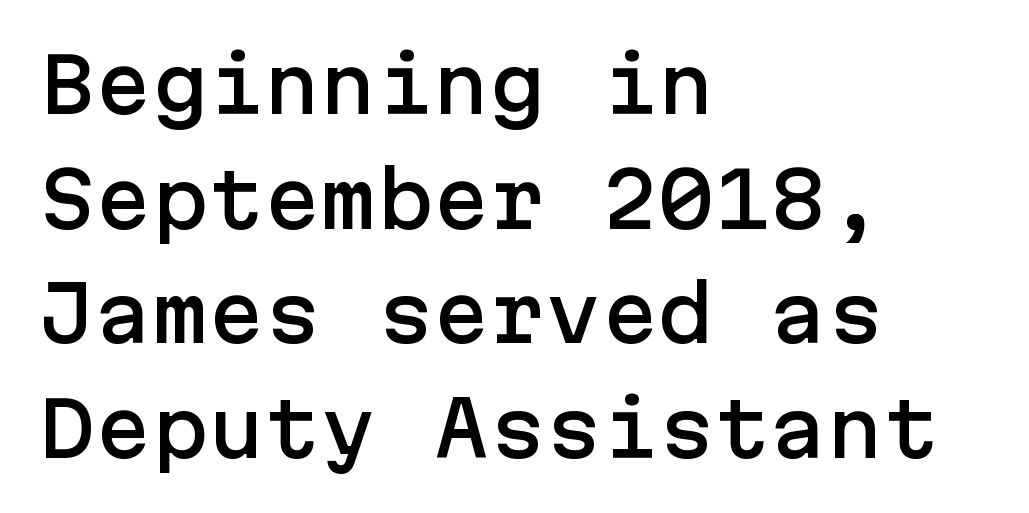
The image shows 75 px sans-serif type, upright; set left-aligned, normal line spacing (1.53x), normal letter spacing, not underlined; low stroke contrast and a medium x-height.
